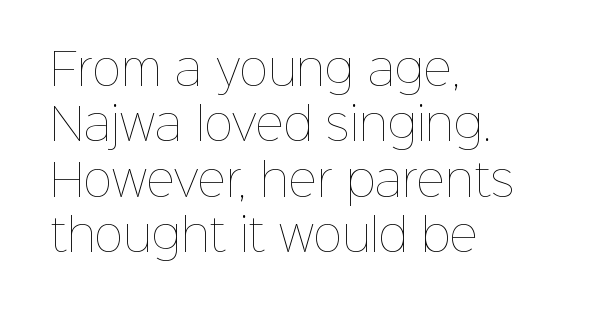
The image shows 44 px thin type, upright; set left-aligned, normal line spacing (1.26x), normal letter spacing, not underlined; low stroke contrast and a medium x-height.
